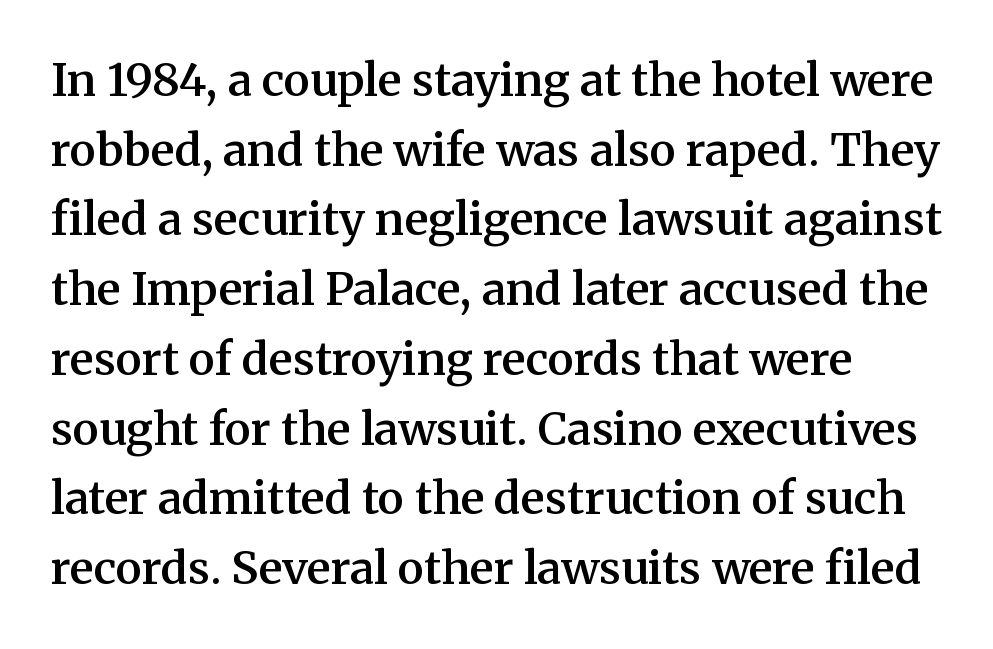
Ordinary non-slanted type is in use. This rendering uses left alignment, leaving the right contour irregular. Unlike a clean sans, this face finishes its strokes with serifs. This is moderately heavy type, rendered in semibold. This block has exactly the height ordinary leading produces.
